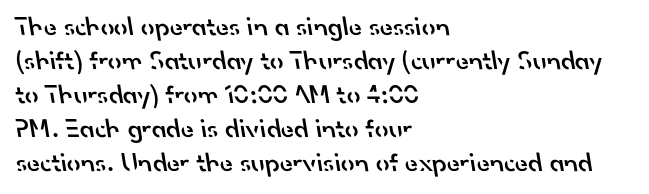
Q: Is the text bold? A: Semi-bold.
Q: Is the text underlined? A: No.
Q: How is the paragraph aligned? A: Left-aligned.
Q: Is the spacing between letters normal or unusually wide? A: Normal.
Q: Is the spacing between lines tight, normal or loose? A: Normal.
